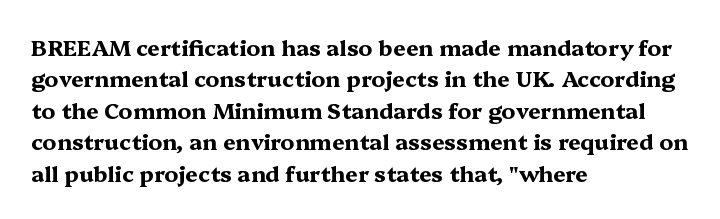
Q: Is the text bold? A: Yes.
Q: Is the text italic (slanted)? A: No, it is upright.
Q: Is the text underlined? A: No.
Q: How is the paragraph aligned? A: Left-aligned.
Q: Is the spacing between letters normal or unusually wide? A: Normal.
Q: Is the spacing between lines tight, normal or loose? A: Normal.
